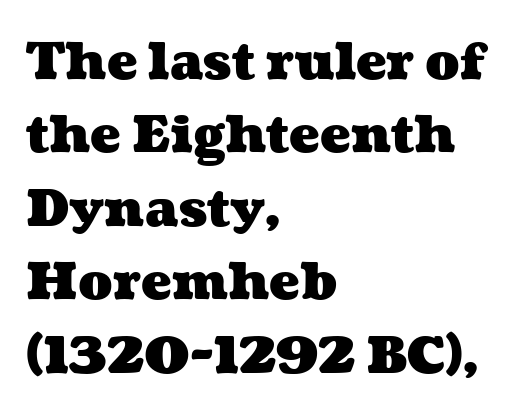
Does extra space separate the letters? No, they use regular spacing. Descender tails drop into unmarked territory. Spacing verdict: proportional, widths tailored to each character. Layout note: lines flush left. The rendering uses a moderate line-height, typical for paragraphs.
